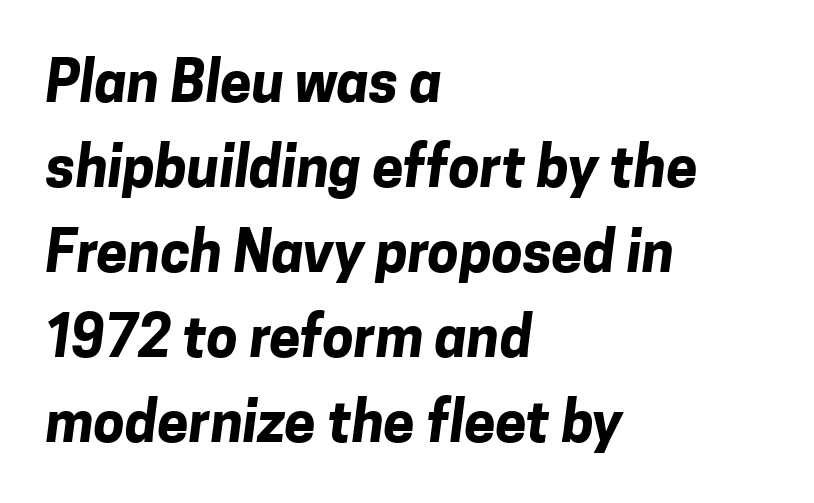
{"serif": "no", "bold": "yes", "weight": "bold", "width": "normal", "stroke_contrast": "low", "x_height": "medium", "monospaced": "no", "underline": "no", "align": "left", "line_spacing": "normal", "line_spacing_ratio": 1.52, "letter_spacing": "normal", "letter_spacing_em": 0.0, "glyph_px": 56}
